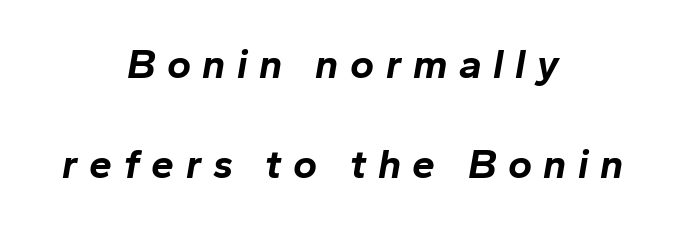
Q: Is the text bold? A: Yes.
Q: Is the text italic (slanted)? A: Yes, it leans right by about 10 degrees.
Q: Is the text underlined? A: No.
Q: How is the paragraph aligned? A: Centered.
Q: Is the spacing between letters normal or unusually wide? A: Unusually wide.
Q: Is the spacing between lines tight, normal or loose? A: Loose.
Q: Width (condensed, normal, or wide)? A: Normal.
Q: Stroke contrast? A: Low.
Q: x-height? A: Medium.
Q: Monospaced? A: No.
